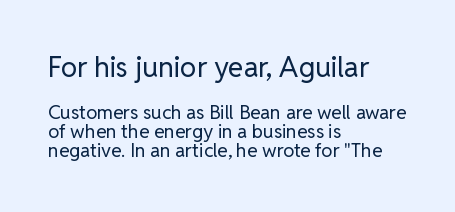
The image shows 28 px regular-weight sans-serif type, upright; set left-aligned, tight line spacing (1.01x), normal letter spacing, not underlined; the first (top) block is 1.47x larger; low stroke contrast and a medium x-height.
